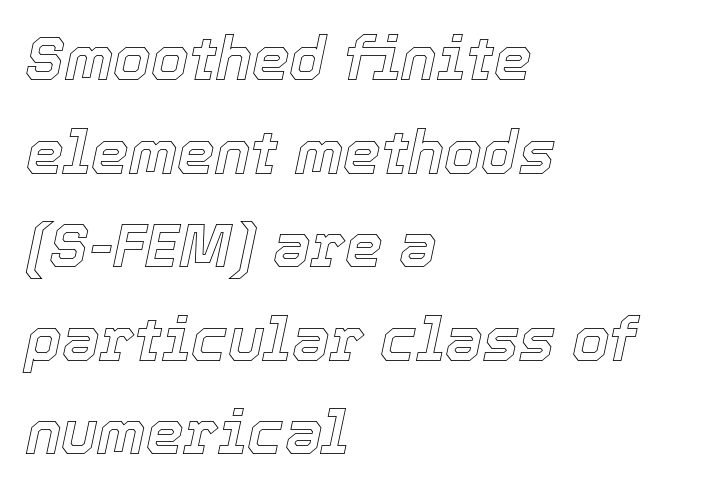
Caption: standard tracking, unaltered. The paragraph has a hard left edge and a soft right edge. Proportional: the letters do not fall into vertical columns. Slanted lettering throughout. The space beneath each line is pristine and unruled. The leading is moderate, giving the passage an even texture.
